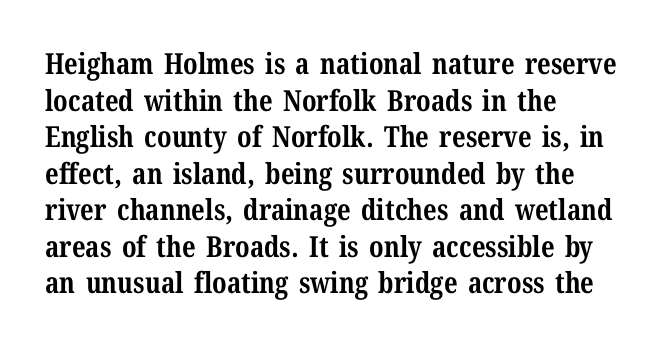
The image shows 29 px bold serif type, upright; set left-aligned, normal line spacing (1.26x), normal letter spacing, not underlined; medium stroke contrast and a medium x-height.
